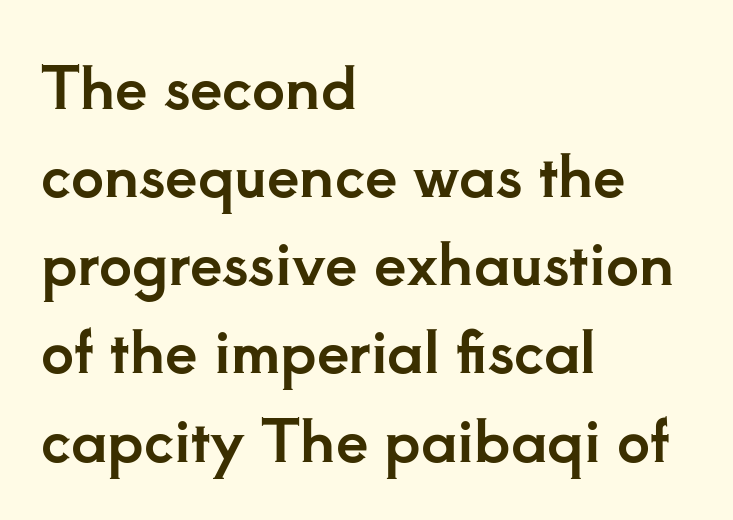
These lines are set flush left with a ragged right edge. Every stem runs plumb, perpendicular to the baseline. What's the leading like? Ordinary, nothing unusual. Here the designer chose a conventional face with non-uniform glyph widths. Rule under the text: the space is simply empty.
